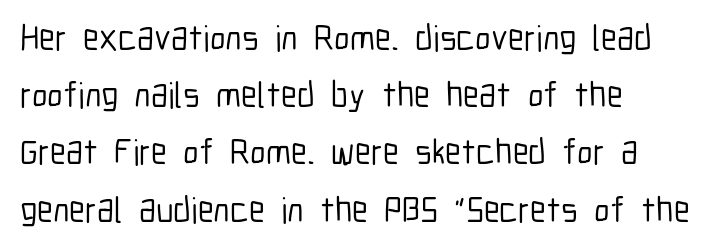
If you measured baseline to baseline, you'd find a middling distance. Do the characters align in a grid? No, the font is proportional. The space beneath each line is pristine and unruled. Is this a sans? Yes — the strokes have no serifs. If you drew a line through each stem, it would be perfectly vertical.
